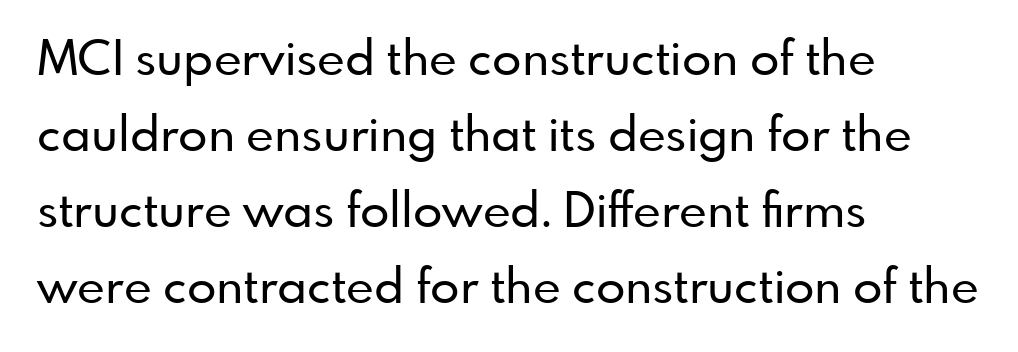
The image shows 48 px sans-serif type, upright; set left-aligned, normal line spacing (1.58x), normal letter spacing, not underlined; low stroke contrast and a small x-height.
